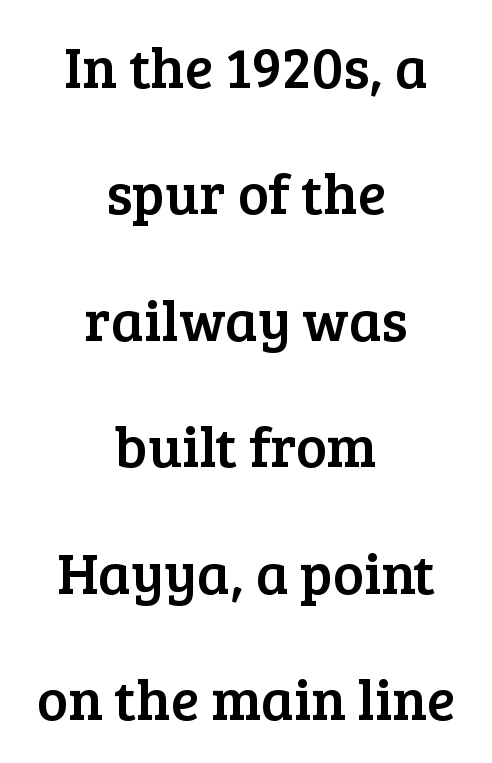
The passage shown is typed in a proportional face where columns would drift. These lines stand farther apart than default settings would place them. Characters remain perfectly vertical along every line. Check under the words: just untouched page.
